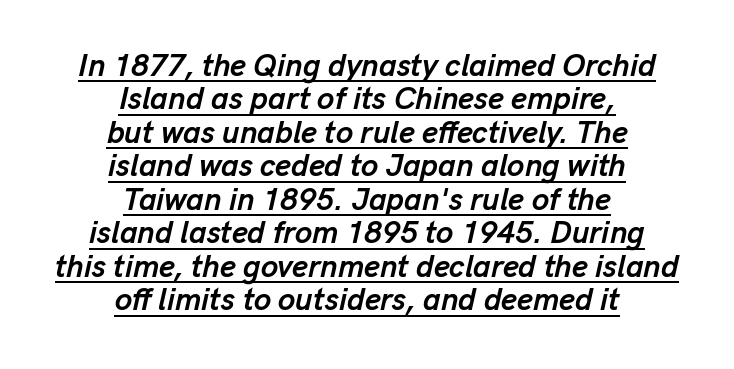
Spacing between characters is what you'd get straight out of the box. A dark, heavy texture on the line: the type is bold. The face used here is proportionally spaced, like ordinary book or web type. Both edges are ragged and mirror each other, which tells us the setting is centered. These lines were composed using italics. In designer terms, the underline attribute is active on this setting.
